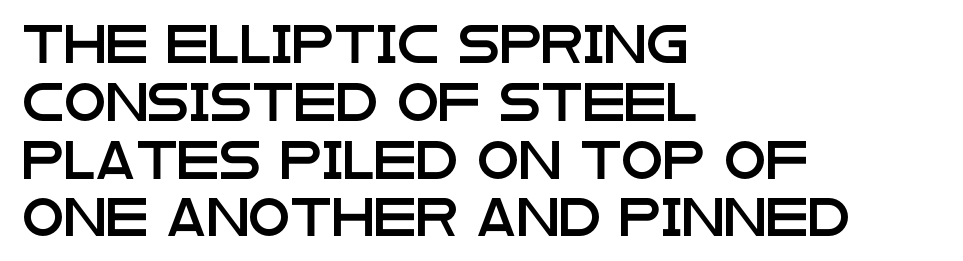
Q: Is the text italic (slanted)? A: No, it is upright.
Q: Is the typeface a serif or a sans-serif typeface? A: Sans-serif.
Q: Is the text underlined? A: No.
Q: How is the paragraph aligned? A: Left-aligned.
Q: Is the spacing between letters normal or unusually wide? A: Normal.
Q: Is the spacing between lines tight, normal or loose? A: Normal.
Q: Width (condensed, normal, or wide)? A: Wide.
Q: Stroke contrast? A: Low.
Q: x-height? A: Large.
Q: Monospaced? A: No.
